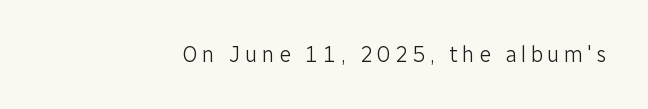
The image shows 22 px text type, upright; set unusually wide letter spacing (+0.2 em), not underlined.
